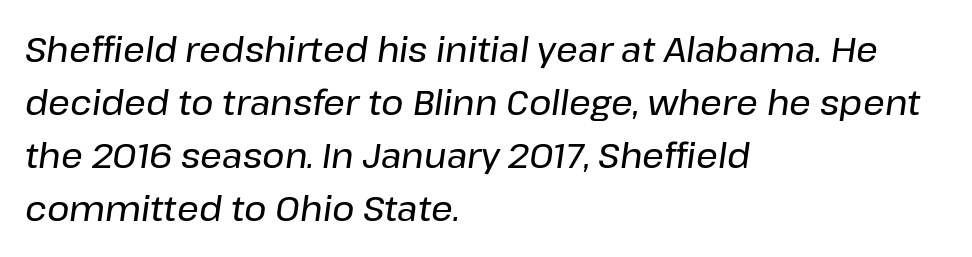
Q: Is the text italic (slanted)? A: Yes, it leans right by about 8 degrees.
Q: Is the text underlined? A: No.
Q: How is the paragraph aligned? A: Left-aligned.
Q: Is the spacing between letters normal or unusually wide? A: Normal.
Q: Is the spacing between lines tight, normal or loose? A: Normal.
Q: Width (condensed, normal, or wide)? A: Normal.
Q: Stroke contrast? A: Low.
Q: x-height? A: Medium.
Q: Monospaced? A: No.
